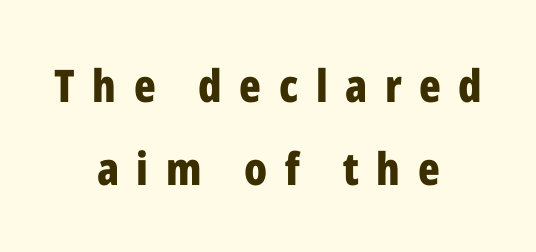
The compositor balanced each line on the midline. Posture: straight, roman, zero tilt. The tracking reads as deliberately expanded to a designer's eye. The letters advance in unequal steps, a hallmark of proportional type. The glyphs in this specimen are sans serif.
